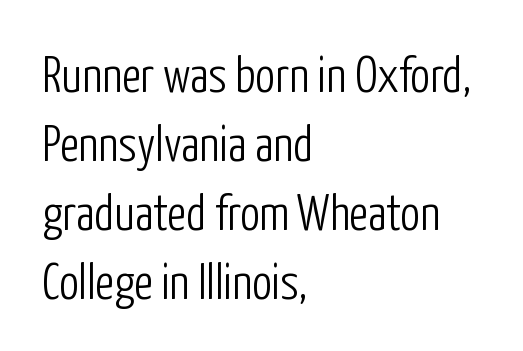
The image shows 50 px light, condensed sans-serif type, upright; set left-aligned, normal line spacing (1.38x), normal letter spacing, not underlined; low stroke contrast and a medium x-height.
